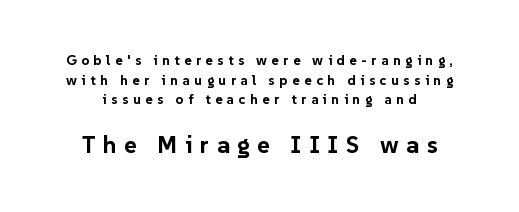
The image shows 24 px bold type, upright; set normal line spacing (1.41x), unusually wide letter spacing (+0.32 em), not underlined; the second (bottom) block is 1.71x larger.
